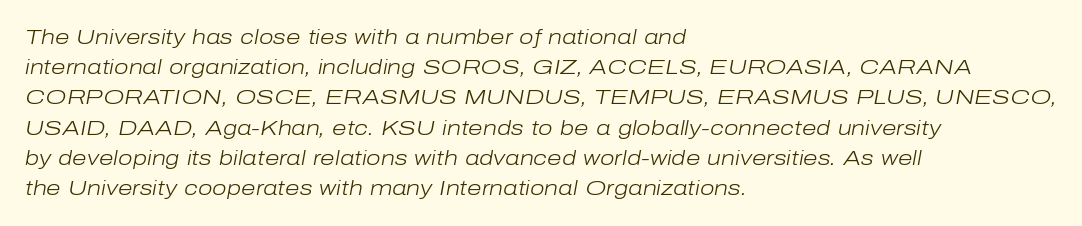
{"italic": "yes", "lean": "right", "slant_degrees": 10, "bold": "no", "underline": "no", "align": "left", "line_spacing": "normal", "line_spacing_ratio": 1.44, "letter_spacing": "normal", "letter_spacing_em": 0.0, "glyph_px": 21}
